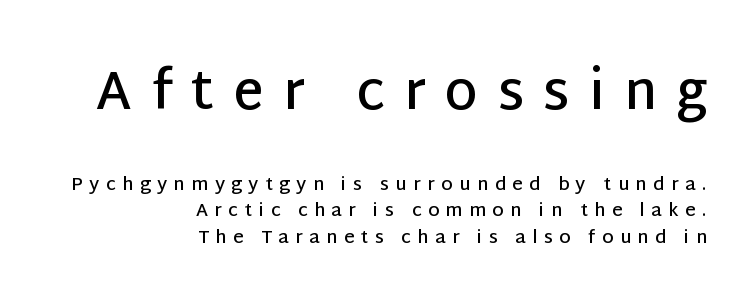
Observe the wide spacing: letters keep a clear distance from each other. The rendering uses a moderate line-height, typical for paragraphs. Grotesque or geometric, the face here clearly has no serifs. You could not count columns in this text — the font is proportionally spaced. Between these two stacked blocks, the higher one wins on size. Is the block centered? No — it sits flush against the right margin.
